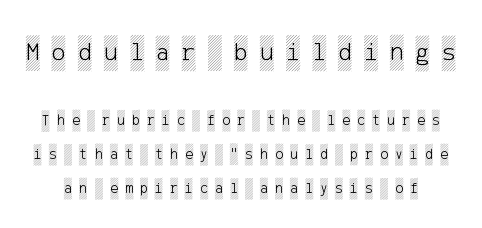
Inter-character spacing is expanded well beyond the font's built-in metrics. The letters stand upright; this is a roman face. These lines stand farther apart than default settings would place them. The baseline area is clear. These two chunks differ in scale, with the top chunk taking the larger measure.
